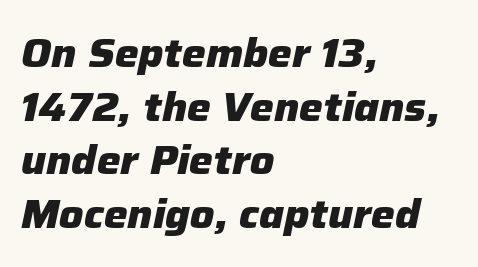
Each glyph is drawn with heavy, bold strokes. Short and long lines alike share a common starting point at left. What's the leading like? Ordinary, nothing unusual. Only glyphs here, with clear space below each row. The face used here is proportionally spaced, like ordinary book or web type.
